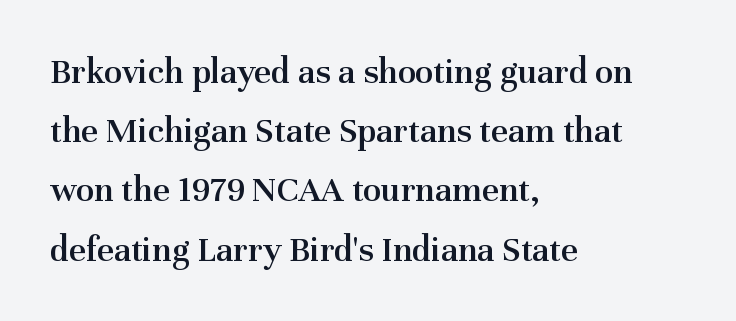
The line-height multiplier appears to be the usual default. This sample uses an upright cut, with every glyph sitting square on the baseline. Do the characters align in a grid? No, the font is proportional. Yep, those are serifs on the letters. Look at the stroke-to-counter ratio: somewhat heavy, a semibold. Words appear dense and cohesive because spacing is normal.
